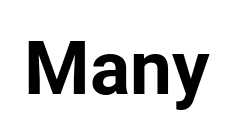
Q: Is the text bold? A: Yes.
Q: Is the text italic (slanted)? A: No, it is upright.
Q: Is the typeface a serif or a sans-serif typeface? A: Sans-serif.
Q: Is the text underlined? A: No.
Q: Is the spacing between letters normal or unusually wide? A: Normal.
Q: Width (condensed, normal, or wide)? A: Normal.
Q: Stroke contrast? A: Low.
Q: x-height? A: Medium.
Q: Monospaced? A: No.
